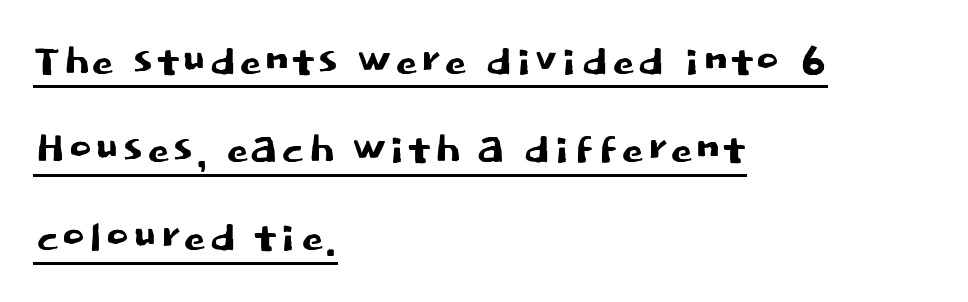
{"serif": "no", "italic": "no", "width": "normal", "stroke_contrast": "low", "x_height": "large", "monospaced": "no", "underline": "yes", "align": "left", "line_spacing": "normal", "line_spacing_ratio": 1.52, "letter_spacing": "normal", "letter_spacing_em": 0.0, "glyph_px": 58}
